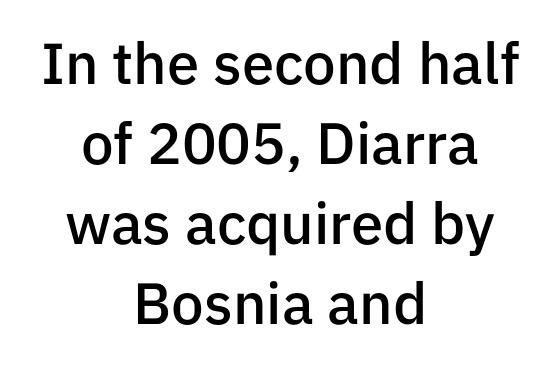
Q: Is the text bold? A: Semi-bold.
Q: Is the text italic (slanted)? A: No, it is upright.
Q: Is the typeface a serif or a sans-serif typeface? A: Sans-serif.
Q: Is the text underlined? A: No.
Q: How is the paragraph aligned? A: Centered.
Q: Is the spacing between letters normal or unusually wide? A: Normal.
Q: Is the spacing between lines tight, normal or loose? A: Normal.
Q: Width (condensed, normal, or wide)? A: Normal.
Q: Stroke contrast? A: Low.
Q: x-height? A: Medium.
Q: Monospaced? A: No.
